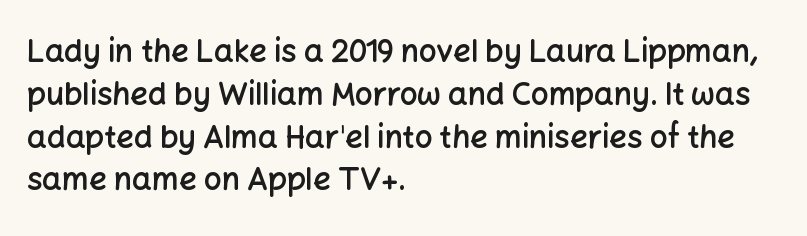
The image shows 31 px semibold sans-serif type, upright; set left-aligned, normal line spacing (1.38x), normal letter spacing, not underlined; low stroke contrast and a medium x-height.
